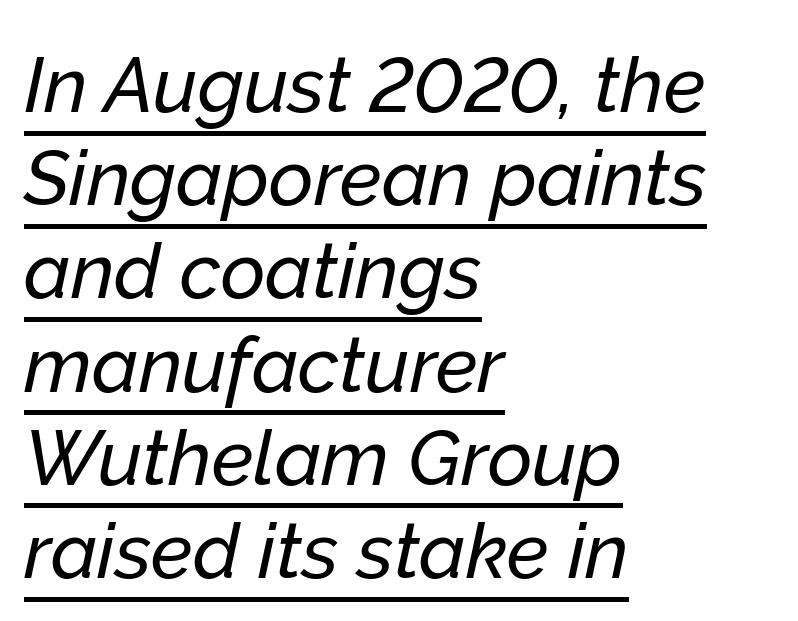
The letters advance in unequal steps, a hallmark of proportional type. This sample carries an underscore along the baseline area. The passage shown leans; its letterforms are oblique. A classic flush-left, rag-right setting is used for this passage.
